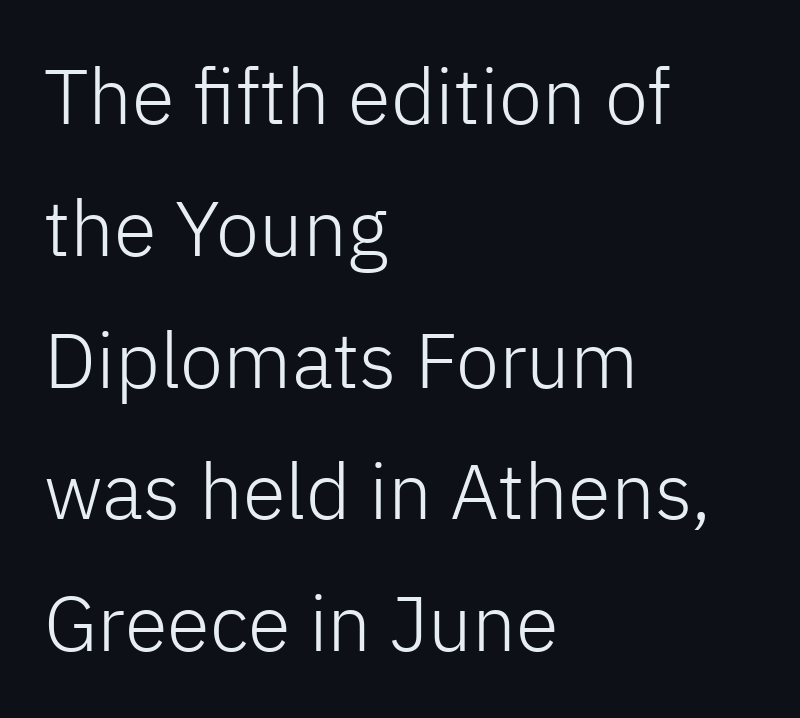
The image shows 78 px light sans-serif type, upright; set left-aligned, normal line spacing (1.69x), normal letter spacing, not underlined; low stroke contrast and a medium x-height.
